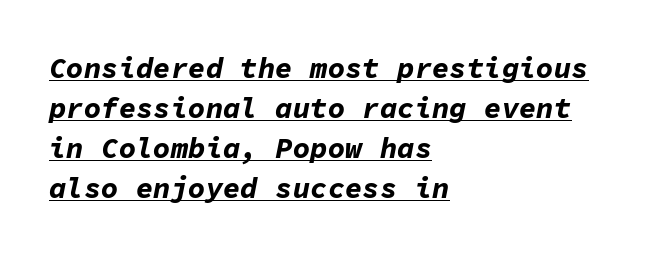
Q: Is the text bold? A: Yes.
Q: Is the text italic (slanted)? A: Yes, it leans right by about 11 degrees.
Q: Is the text underlined? A: Yes.
Q: How is the paragraph aligned? A: Left-aligned.
Q: Is the spacing between letters normal or unusually wide? A: Normal.
Q: Is the spacing between lines tight, normal or loose? A: Normal.
Q: Width (condensed, normal, or wide)? A: Normal.
Q: Stroke contrast? A: Low.
Q: x-height? A: Medium.
Q: Monospaced? A: Yes.
